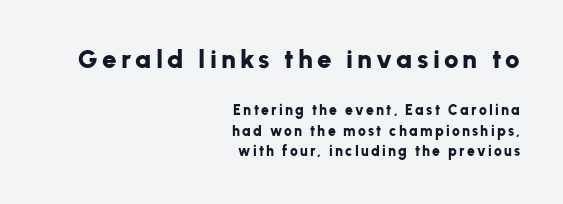
The image shows 26 px bold type, upright; set right-aligned, normal line spacing (1.45x), not underlined; the first (top) block is 1.86x larger.
